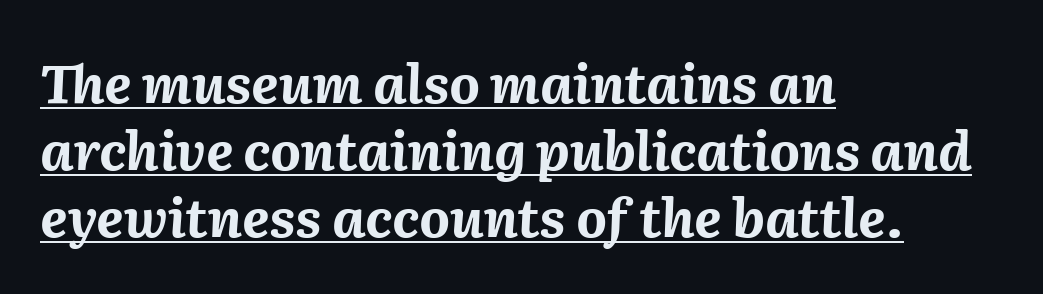
Q: Is the text bold? A: Yes.
Q: Is the text italic (slanted)? A: Yes, it leans right by about 2 degrees.
Q: Is the text underlined? A: Yes.
Q: How is the paragraph aligned? A: Left-aligned.
Q: Is the spacing between letters normal or unusually wide? A: Normal.
Q: Is the spacing between lines tight, normal or loose? A: Normal.
Q: Width (condensed, normal, or wide)? A: Normal.
Q: Stroke contrast? A: Medium.
Q: x-height? A: Medium.
Q: Monospaced? A: No.
